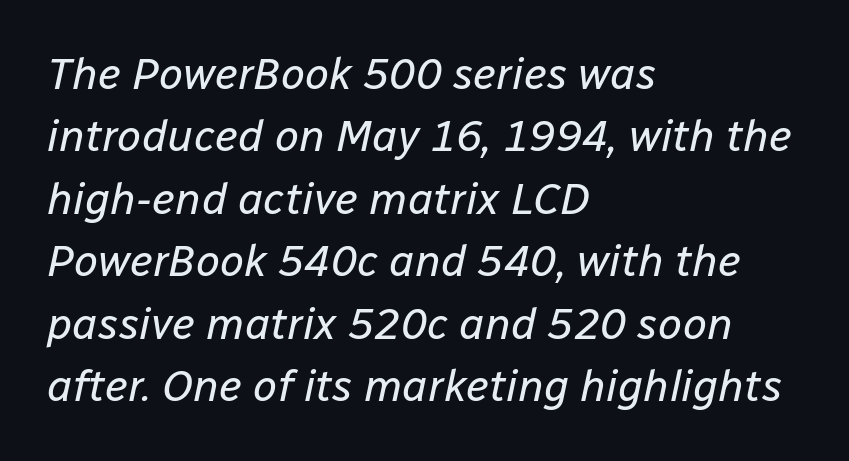
The image shows 44 px regular-weight type, italic (leaning right); set left-aligned, normal line spacing (1.42x), normal letter spacing, not underlined; low stroke contrast and a medium x-height.
